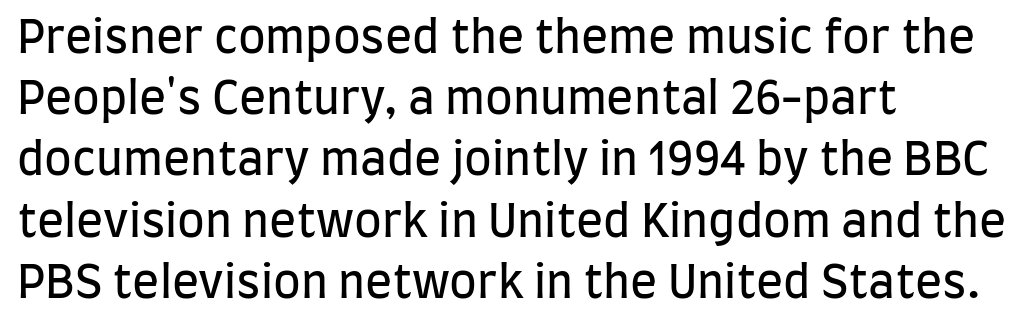
{"serif": "no", "italic": "no", "bold": "no", "weight": "regular", "width": "condensed", "stroke_contrast": "low", "x_height": "large", "monospaced": "no", "underline": "no", "align": "left", "line_spacing": "normal", "line_spacing_ratio": 1.36, "letter_spacing": "normal", "letter_spacing_em": 0.0, "glyph_px": 45}
